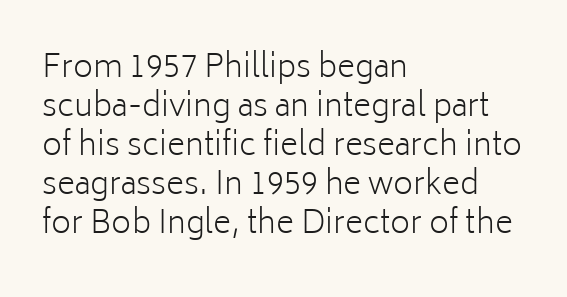
Q: Is the text bold? A: No.
Q: Is the text italic (slanted)? A: No, it is upright.
Q: Is the typeface a serif or a sans-serif typeface? A: Sans-serif.
Q: Is the text underlined? A: No.
Q: How is the paragraph aligned? A: Left-aligned.
Q: Is the spacing between letters normal or unusually wide? A: Normal.
Q: Is the spacing between lines tight, normal or loose? A: Normal.
Q: Width (condensed, normal, or wide)? A: Normal.
Q: Stroke contrast? A: Low.
Q: x-height? A: Medium.
Q: Monospaced? A: No.
